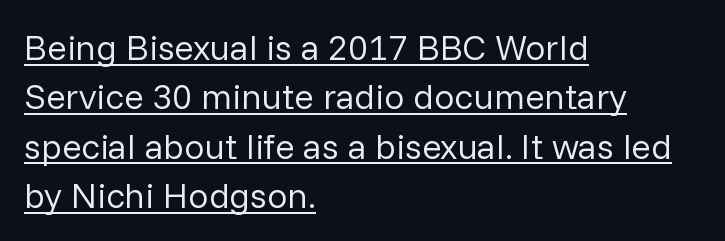
Q: Is the text bold? A: No.
Q: Is the text italic (slanted)? A: No, it is upright.
Q: Is the typeface a serif or a sans-serif typeface? A: Sans-serif.
Q: Is the text underlined? A: Yes.
Q: How is the paragraph aligned? A: Left-aligned.
Q: Is the spacing between letters normal or unusually wide? A: Normal.
Q: Is the spacing between lines tight, normal or loose? A: Normal.
Q: Width (condensed, normal, or wide)? A: Normal.
Q: Stroke contrast? A: Low.
Q: x-height? A: Medium.
Q: Monospaced? A: No.
